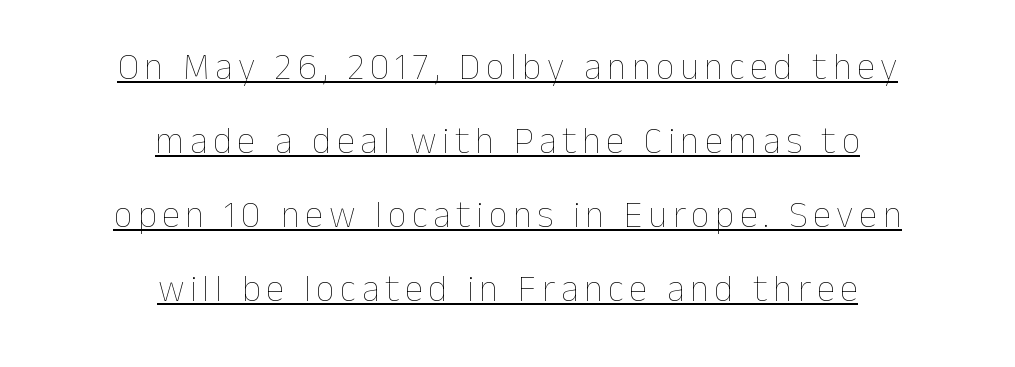
{"italic": "no", "bold": "no", "weight": "thin", "width": "normal", "stroke_contrast": "low", "x_height": "medium", "monospaced": "no", "underline": "yes", "align": "center", "line_spacing": "loose", "line_spacing_ratio": 2.0, "glyph_px": 37}
